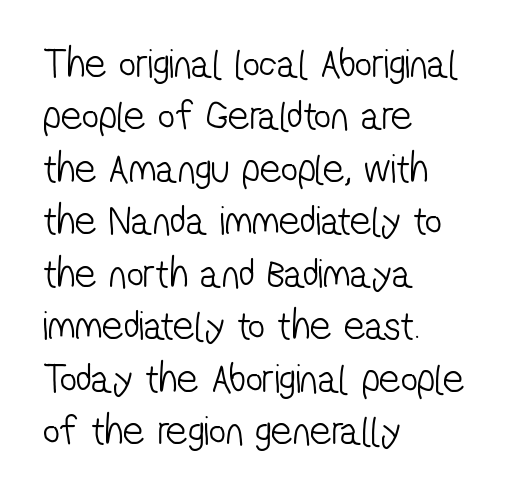
Q: Is the text bold? A: No.
Q: Is the typeface a serif or a sans-serif typeface? A: Sans-serif.
Q: Is the text underlined? A: No.
Q: How is the paragraph aligned? A: Left-aligned.
Q: Is the spacing between letters normal or unusually wide? A: Normal.
Q: Is the spacing between lines tight, normal or loose? A: Normal.
Q: Width (condensed, normal, or wide)? A: Condensed.
Q: Stroke contrast? A: Low.
Q: x-height? A: Medium.
Q: Monospaced? A: No.
